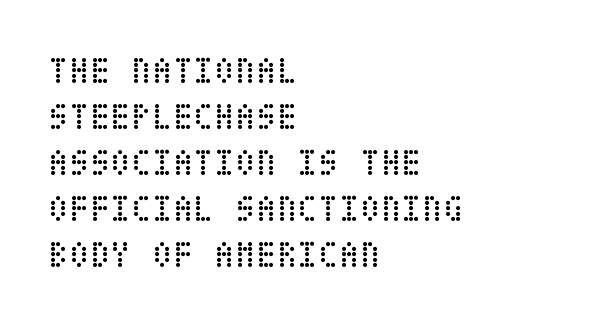
The image shows 38 px regular-weight, condensed type, upright; set left-aligned, line spacing 1.21x, normal letter spacing, not underlined; low stroke contrast and a large x-height.
